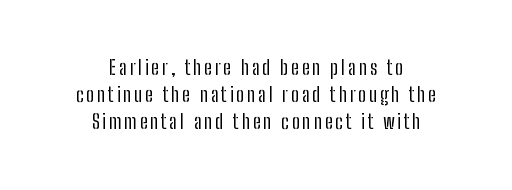
{"italic": "no", "bold": "no", "underline": "no", "align": "center", "line_spacing": "normal", "line_spacing_ratio": 1.36, "glyph_px": 20}
